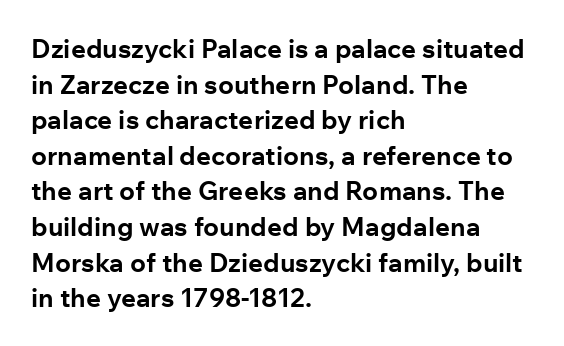
The image shows 26 px bold type, upright; set left-aligned, normal line spacing (1.37x), normal letter spacing, not underlined.
